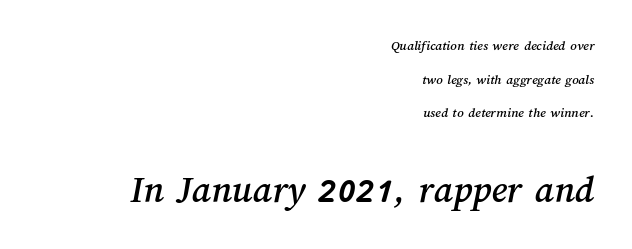
Visually the block forms a straight wall on the right and a jagged coastline on the left. The leading is generous, giving the passage an open texture. A typesetter would call this proportional, since set widths differ per character. The block sitting lower on the canvas is the one with enlarged characters.
